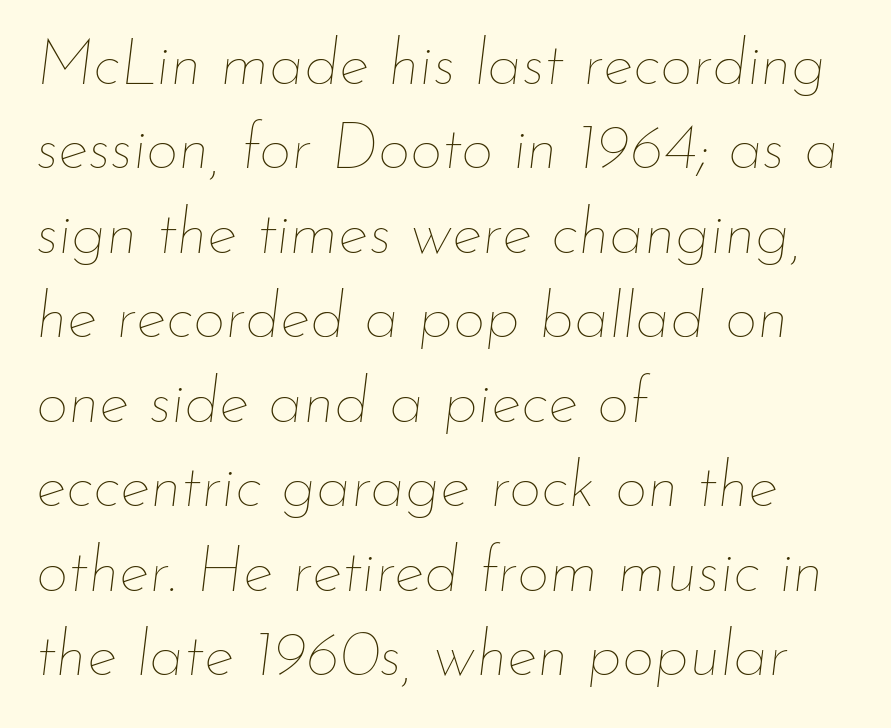
{"italic": "yes", "lean": "right", "slant_degrees": 7, "bold": "no", "weight": "thin", "width": "normal", "stroke_contrast": "low", "x_height": "small", "monospaced": "no", "underline": "no", "align": "left", "line_spacing": "normal", "line_spacing_ratio": 1.32, "letter_spacing": "normal", "letter_spacing_em": 0.0, "glyph_px": 64}
